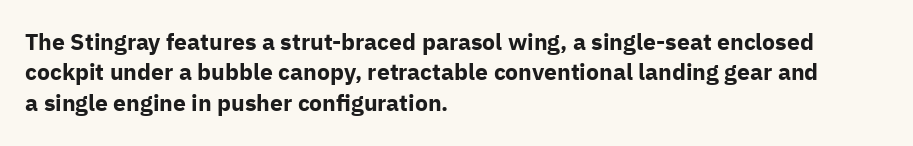
Each word holds together tightly as a unit, with standard inter-letter gaps. Typeset ragged right — the left edge is the straight one. Has an underline been added? It has not. The passage shown stacks its lines at a standard gap. A typesetter would mark this as roman, not italic. The passage shown is emphatically bold.
